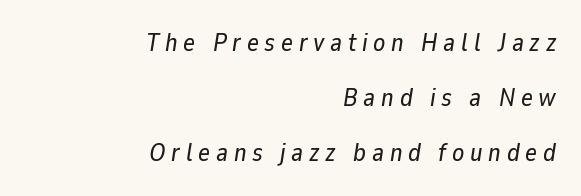
The image shows 25 px text type, italic (leaning right); set right-aligned, loose line spacing (2.21x), unusually wide letter spacing (+0.23 em), not underlined.
